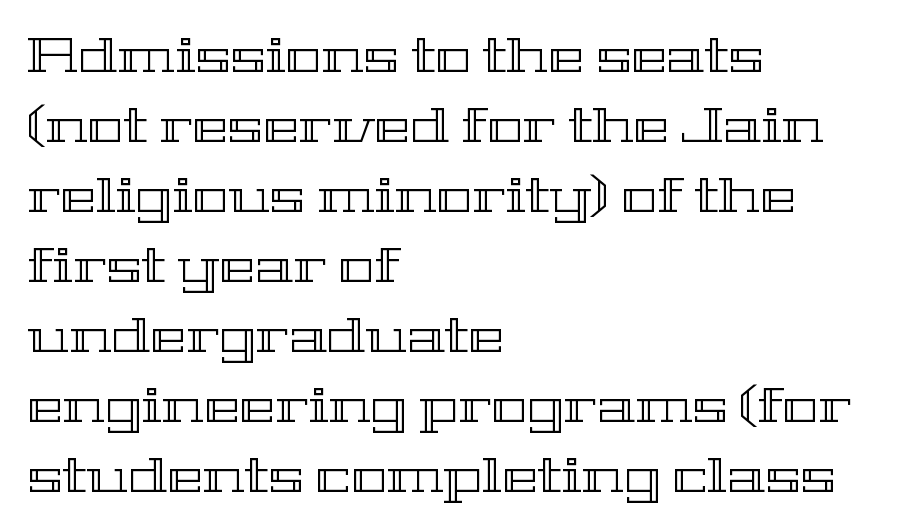
The image shows 48 px wide type, upright; set left-aligned, normal line spacing (1.46x), normal letter spacing, not underlined; a medium x-height.
